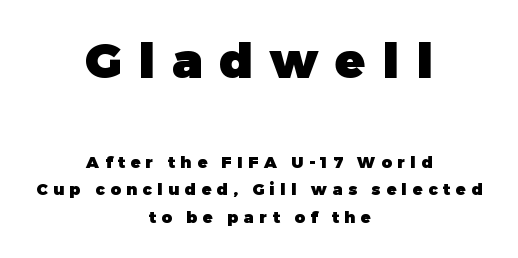
As a designer I'd log this as weight 700, bold. These lines are centered, leaving both edges ragged. If you squint, the top block still reads clearly — it's the larger of the two. The tracking reads as deliberately expanded to a designer's eye.
